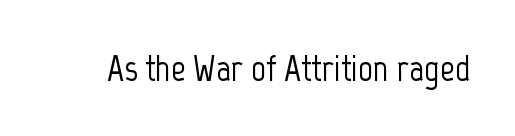
The image shows 37 px condensed sans-serif type, upright; set normal letter spacing, not underlined; low stroke contrast and a medium x-height.
